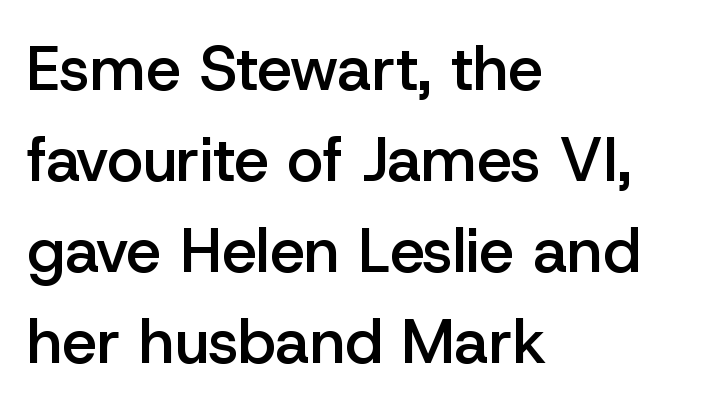
Quick note: interline space is typical. Italic: no, the glyphs are upright roman. There is no visible air inserted between adjacent glyphs. You could not count columns in this text — the font is proportionally spaced.
